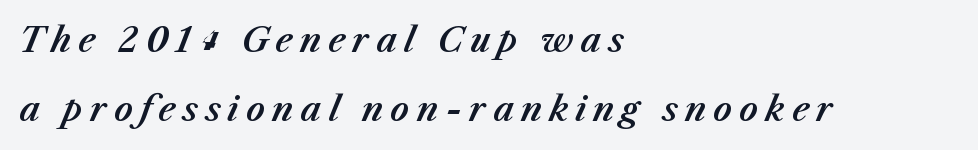
The image shows 33 px text type, italic (leaning right); set left-aligned, loose line spacing (2.1x), unusually wide letter spacing (+0.21 em), not underlined; medium stroke contrast and a medium x-height.
